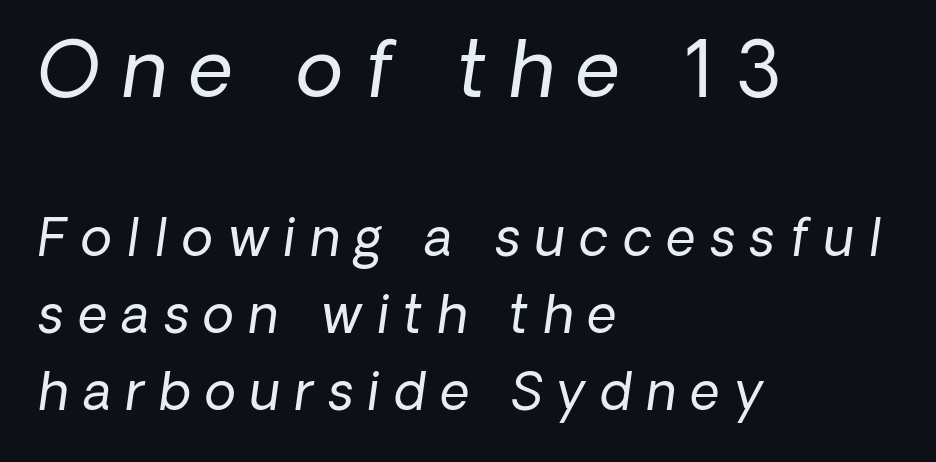
All the whitespace from short lines collects on the right. The zone under the glyphs is completely vacant. Compared with a typical body face, this is equally light or lighter still. Which chunk is bigger? The first one — the top block dwarfs the bottom. The block of text has a typical density, with ordinary space between rows.
